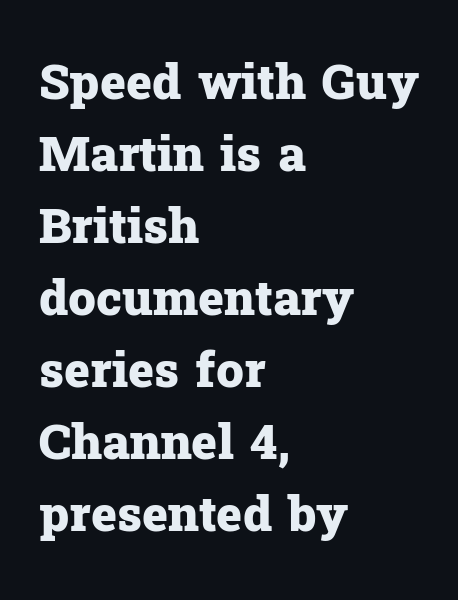
The line-height multiplier appears to be the usual default. Examine the stroke ends and you'll spot serifs. How heavy is the stroke? Heavy — this is a bold. The paragraph has a hard left edge and a soft right edge. No word sits above an underline. You can tell it's not italic because the verticals are truly vertical.
